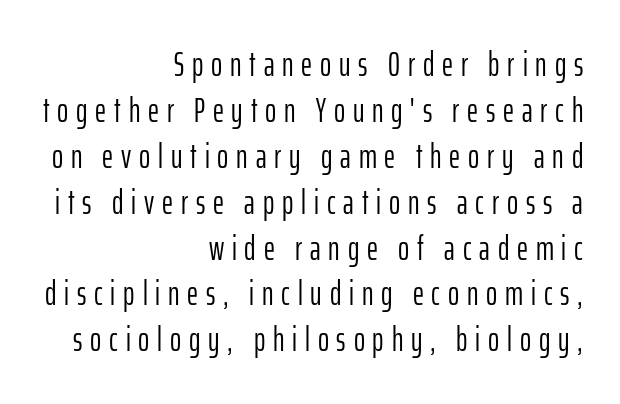
Q: Is the text bold? A: No.
Q: Is the text italic (slanted)? A: No, it is upright.
Q: Is the typeface a serif or a sans-serif typeface? A: Sans-serif.
Q: Is the text underlined? A: No.
Q: How is the paragraph aligned? A: Right-aligned.
Q: Is the spacing between letters normal or unusually wide? A: Unusually wide.
Q: Is the spacing between lines tight, normal or loose? A: Normal.
Q: Width (condensed, normal, or wide)? A: Condensed.
Q: Stroke contrast? A: Low.
Q: x-height? A: Medium.
Q: Monospaced? A: No.
